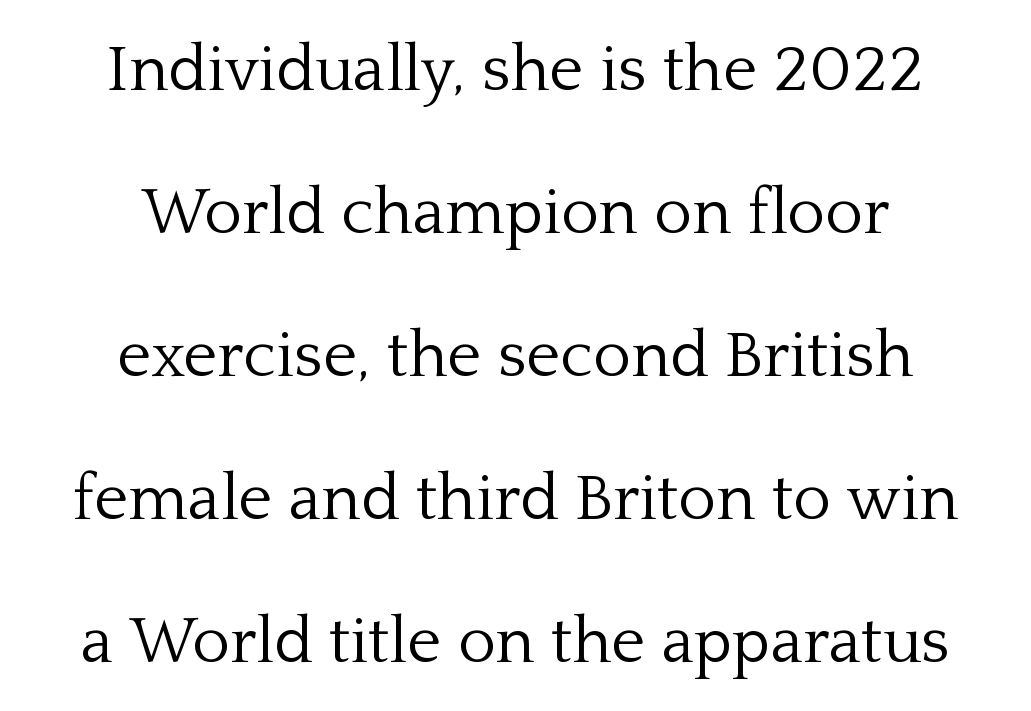
The image shows 65 px light serif type, upright; set centered, loose line spacing (2.2x), normal letter spacing, not underlined; low stroke contrast and a medium x-height.
